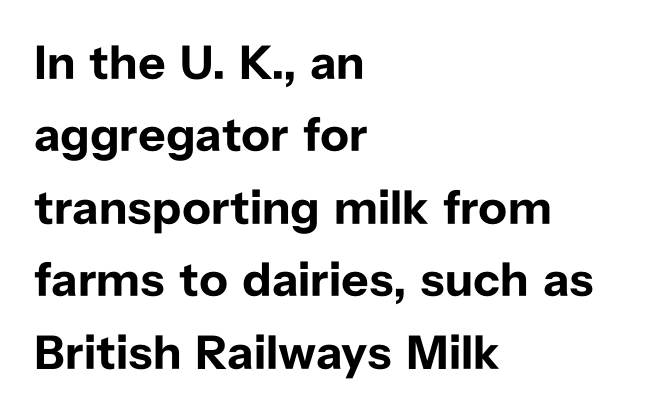
Does the type have serifs? No, each stem ends abruptly. The ragged edge is on the right, which tells us the setting is flush left. The font's upright variant was chosen for this text. This sample has the flowing, uneven cadence of proportional lettering. Check the space under the baseline: it is left empty.
